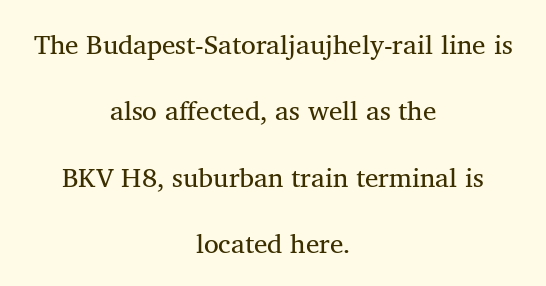
{"bold": "no", "underline": "no", "align": "center", "line_spacing": "loose", "line_spacing_ratio": 2.46, "letter_spacing": "normal", "letter_spacing_em": 0.0, "glyph_px": 27}
